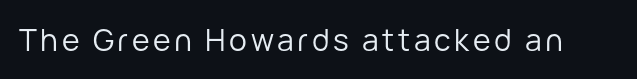
The image shows 30 px regular-weight sans-serif type, upright; set not underlined; low stroke contrast and a medium x-height.
